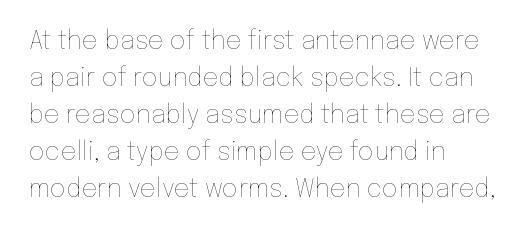
{"italic": "no", "bold": "no", "underline": "no", "align": "left", "line_spacing": "normal", "line_spacing_ratio": 1.48, "letter_spacing": "normal", "letter_spacing_em": 0.0, "glyph_px": 25}
